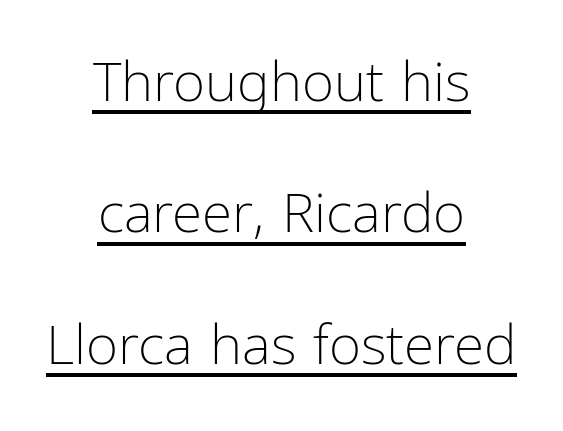
The letters look calm and open, with moderate or lighter stems. Underlined type. The letters stand upright; this is a roman face. The typesetter chose a symmetrical, centered arrangement here. Varying glyph widths throughout — classic text-font behaviour. The line texture is even and compact thanks to regular tracking.
